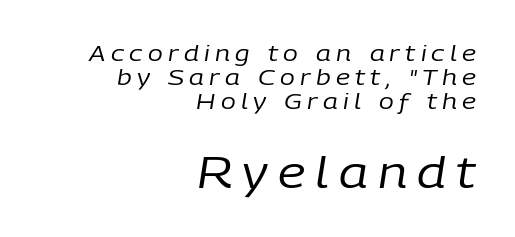
Q: Is the text bold? A: No.
Q: Is the text italic (slanted)? A: Yes, it leans right by about 9 degrees.
Q: Is the text underlined? A: No.
Q: How is the paragraph aligned? A: Right-aligned.
Q: Is the spacing between letters normal or unusually wide? A: Unusually wide.
Q: Is the spacing between lines tight, normal or loose? A: Tight.
Q: Which block of text is set in a larger size, the first (top) or the second (bottom)? A: The second (bottom) one.
Q: Width (condensed, normal, or wide)? A: Normal.
Q: Stroke contrast? A: Low.
Q: x-height? A: Medium.
Q: Monospaced? A: No.
